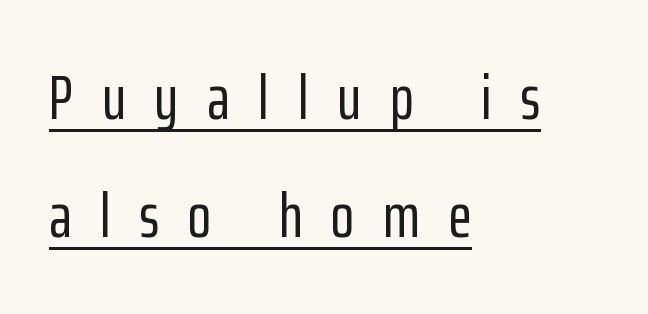
{"serif": "no", "italic": "no", "width": "condensed", "stroke_contrast": "low", "x_height": "medium", "monospaced": "no", "underline": "yes", "align": "left", "line_spacing": "loose", "line_spacing_ratio": 1.94, "letter_spacing": "wide", "letter_spacing_em": 0.47, "glyph_px": 61}
